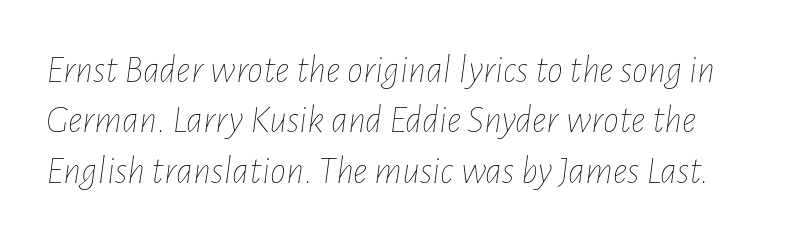
Q: Is the text bold? A: No.
Q: Is the text italic (slanted)? A: Yes, it leans right by about 7 degrees.
Q: Is the text underlined? A: No.
Q: Is the spacing between letters normal or unusually wide? A: Normal.
Q: Is the spacing between lines tight, normal or loose? A: Normal.
Q: Width (condensed, normal, or wide)? A: Condensed.
Q: Stroke contrast? A: Low.
Q: x-height? A: Medium.
Q: Monospaced? A: No.
